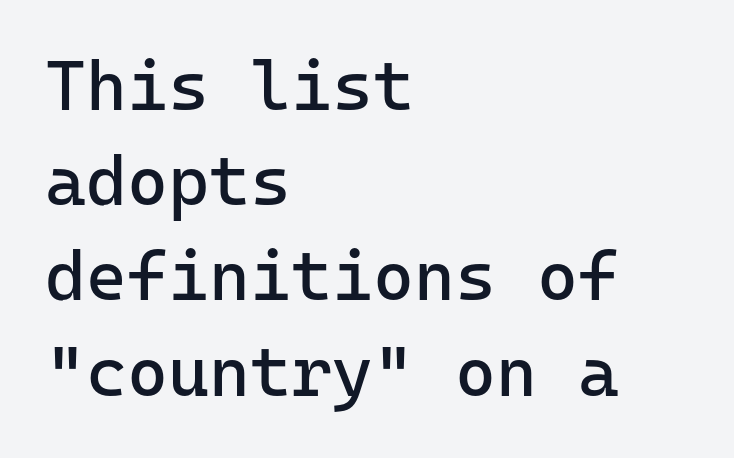
{"serif": "no", "italic": "no", "bold": "no", "weight": "regular", "width": "normal", "stroke_contrast": "low", "x_height": "medium", "underline": "no", "align": "left", "line_spacing": "normal", "line_spacing_ratio": 1.36, "letter_spacing": "normal", "letter_spacing_em": 0.0, "glyph_px": 70}
